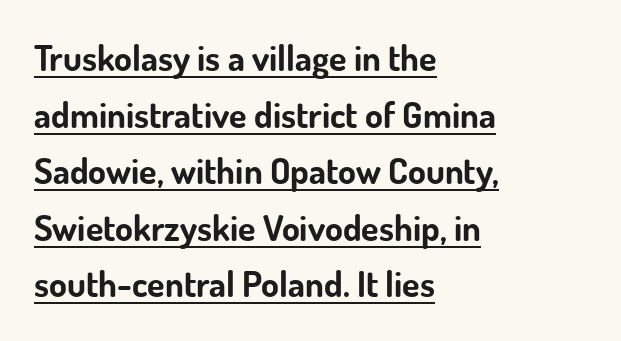
The image shows 36 px bold sans-serif type, upright; set left-aligned, normal line spacing (1.57x), normal letter spacing, underlined; low stroke contrast and a small x-height.
